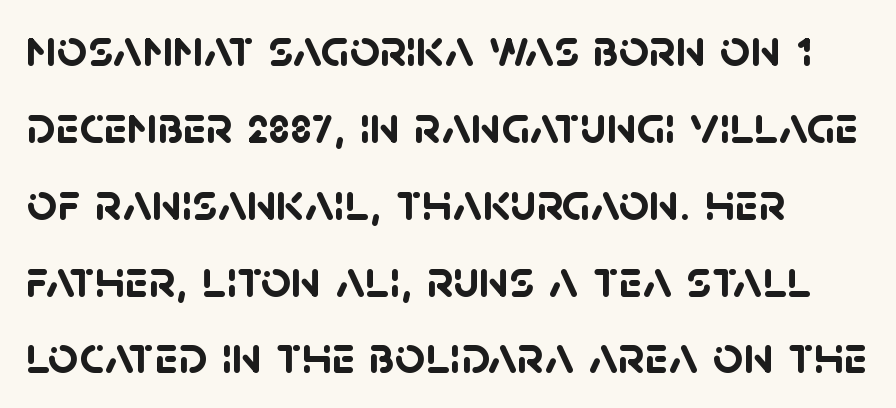
The image shows 53 px semibold sans-serif type; set left-aligned, normal line spacing (1.45x), normal letter spacing, not underlined; low stroke contrast and a large x-height.
